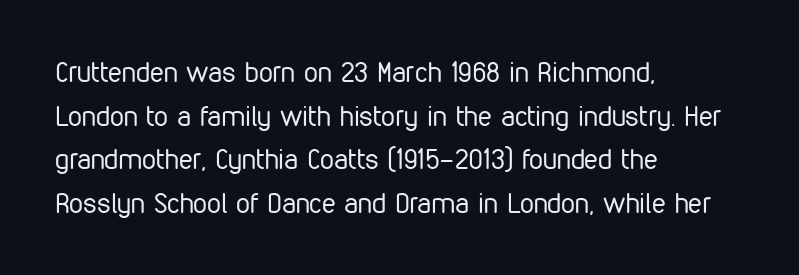
The image shows 28 px regular-weight, condensed sans-serif type, upright; set left-aligned, normal line spacing (1.56x), normal letter spacing, not underlined; low stroke contrast and a medium x-height.
